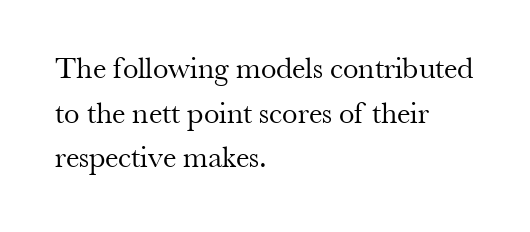
Q: Is the text bold? A: No.
Q: Is the text italic (slanted)? A: No, it is upright.
Q: Is the typeface a serif or a sans-serif typeface? A: Serif.
Q: Is the text underlined? A: No.
Q: How is the paragraph aligned? A: Left-aligned.
Q: Is the spacing between letters normal or unusually wide? A: Normal.
Q: Is the spacing between lines tight, normal or loose? A: Normal.
Q: Width (condensed, normal, or wide)? A: Normal.
Q: Stroke contrast? A: Medium.
Q: x-height? A: Small.
Q: Monospaced? A: No.
